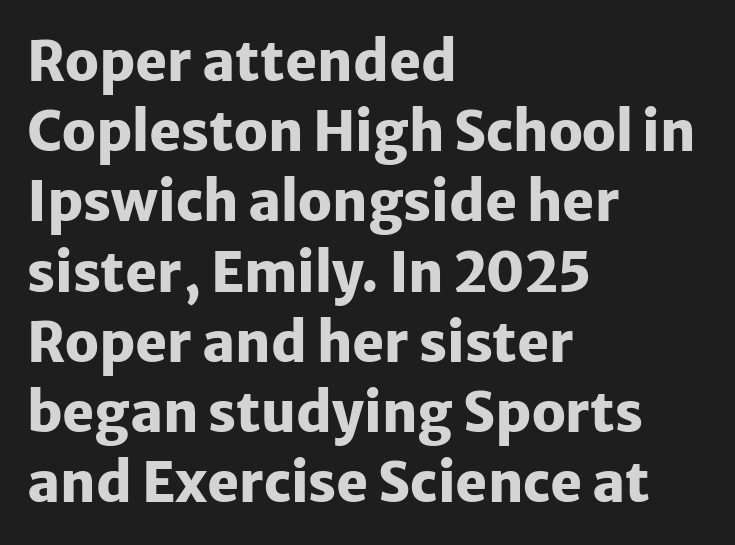
Standard letterfit; no display-style spreading of the glyphs. Are there feet on the stems? There aren't — it's a sans. Notice how the stems are strictly vertical — no italics here. Vertically, the passage feels balanced, rows spaced as you'd expect. Each letter keeps its own natural width here, so spacing adapts to shape.
